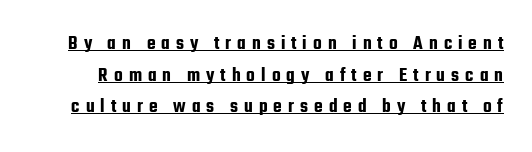
{"italic": "no", "underline": "yes", "line_spacing": "normal", "line_spacing_ratio": 1.58, "letter_spacing": "wide", "letter_spacing_em": 0.3, "glyph_px": 20}
